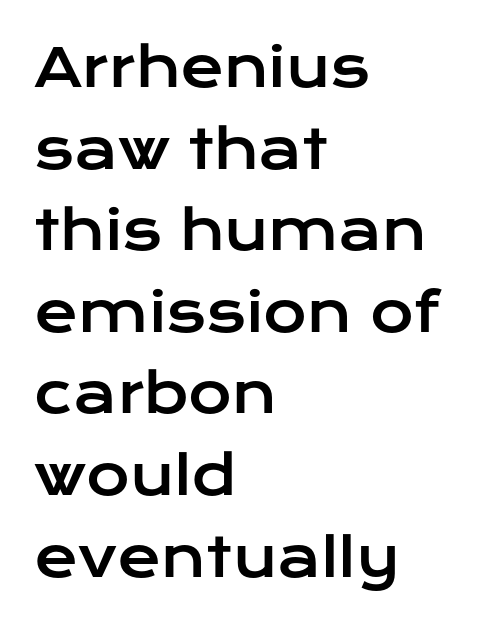
The image shows 53 px wide sans-serif type, upright; set left-aligned, normal line spacing (1.54x), normal letter spacing, not underlined; low stroke contrast and a medium x-height.
